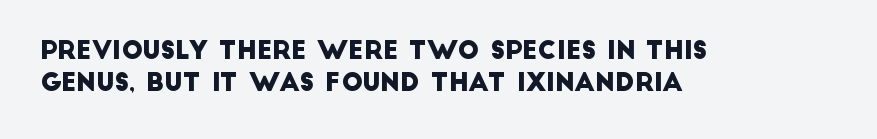
{"underline": "no", "align": "left", "line_spacing": "normal", "line_spacing_ratio": 1.29, "letter_spacing": "normal", "letter_spacing_em": 0.0, "glyph_px": 25}
